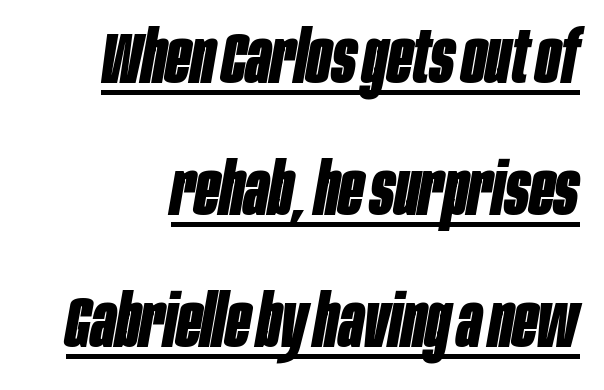
The image shows 72 px bold, condensed type, italic (leaning right); set line spacing 1.83x, normal letter spacing, underlined; low stroke contrast and a large x-height.
